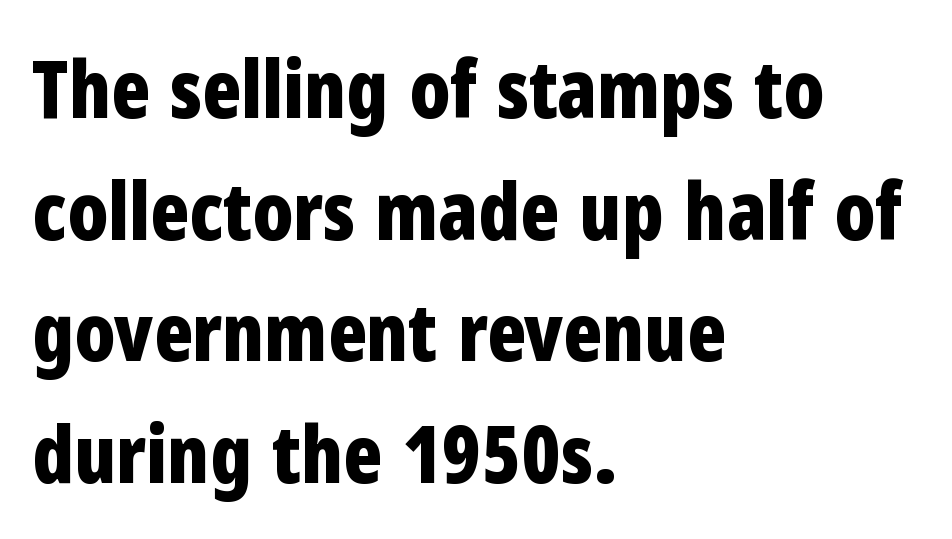
{"serif": "no", "italic": "no", "bold": "yes", "weight": "bold", "width": "condensed", "stroke_contrast": "low", "x_height": "medium", "monospaced": "no", "underline": "no", "align": "left", "line_spacing": "normal", "line_spacing_ratio": 1.52, "letter_spacing": "normal", "letter_spacing_em": 0.0, "glyph_px": 80}
